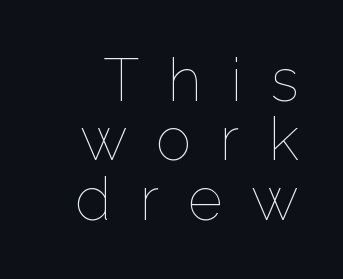
Q: Is the text bold? A: No.
Q: Is the text italic (slanted)? A: No, it is upright.
Q: Is the text underlined? A: No.
Q: Is the spacing between letters normal or unusually wide? A: Unusually wide.
Q: Is the spacing between lines tight, normal or loose? A: Tight.
Q: Width (condensed, normal, or wide)? A: Normal.
Q: Stroke contrast? A: Low.
Q: x-height? A: Medium.
Q: Monospaced? A: No.
